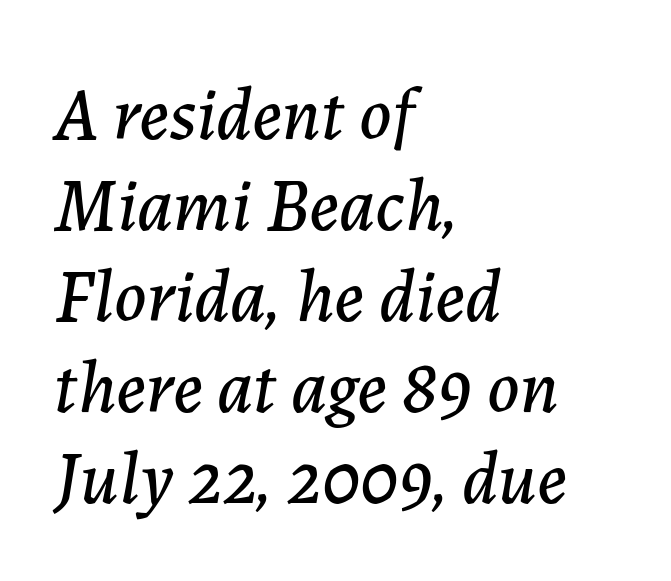
Q: Is the text italic (slanted)? A: Yes, it leans right by about 7 degrees.
Q: Is the text underlined? A: No.
Q: How is the paragraph aligned? A: Left-aligned.
Q: Is the spacing between letters normal or unusually wide? A: Normal.
Q: Width (condensed, normal, or wide)? A: Normal.
Q: Stroke contrast? A: Low.
Q: x-height? A: Medium.
Q: Monospaced? A: No.
